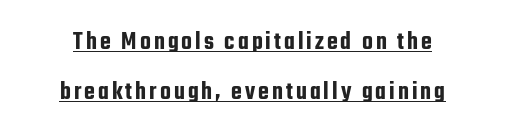
{"italic": "no", "underline": "yes", "align": "center", "line_spacing": "loose", "line_spacing_ratio": 2.02, "glyph_px": 25}
